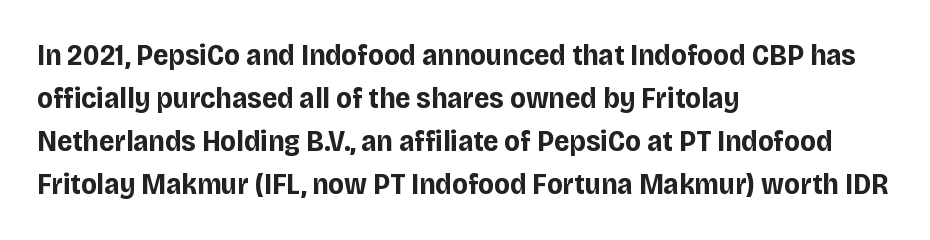
The image shows 30 px bold sans-serif type, upright; set left-aligned, normal line spacing (1.43x), normal letter spacing, not underlined; low stroke contrast and a large x-height.
